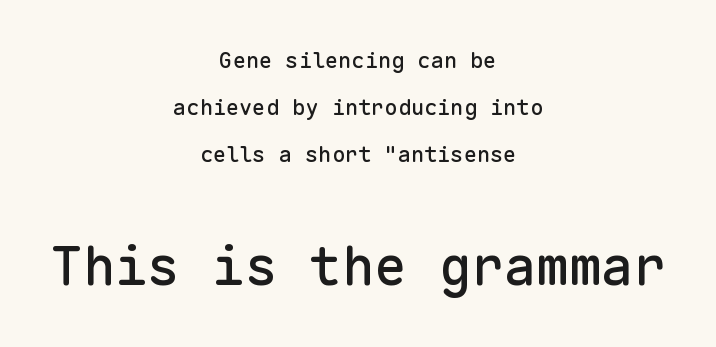
{"serif": "no", "italic": "no", "width": "normal", "stroke_contrast": "low", "x_height": "medium", "monospaced": "yes", "underline": "no", "align": "center", "line_spacing": "loose", "line_spacing_ratio": 2.13, "letter_spacing": "normal", "letter_spacing_em": 0.0, "larger_block": "second", "size_ratio": 2.45, "glyph_px": 54}
